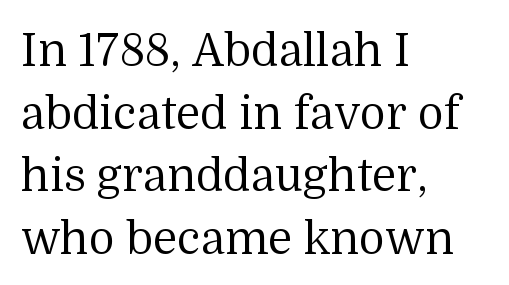
Q: Is the text bold? A: No.
Q: Is the text italic (slanted)? A: No, it is upright.
Q: Is the typeface a serif or a sans-serif typeface? A: Serif.
Q: Is the text underlined? A: No.
Q: How is the paragraph aligned? A: Left-aligned.
Q: Is the spacing between letters normal or unusually wide? A: Normal.
Q: Is the spacing between lines tight, normal or loose? A: Normal.
Q: Width (condensed, normal, or wide)? A: Normal.
Q: Stroke contrast? A: Medium.
Q: x-height? A: Medium.
Q: Monospaced? A: No.
